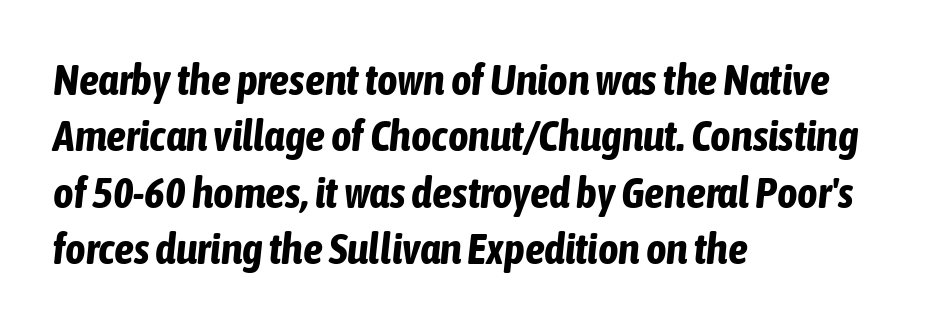
{"italic": "yes", "lean": "right", "slant_degrees": 6, "bold": "yes", "weight": "bold", "width": "condensed", "stroke_contrast": "low", "x_height": "medium", "monospaced": "no", "underline": "no", "align": "left", "line_spacing": "normal", "line_spacing_ratio": 1.28, "letter_spacing": "normal", "letter_spacing_em": 0.0, "glyph_px": 44}
